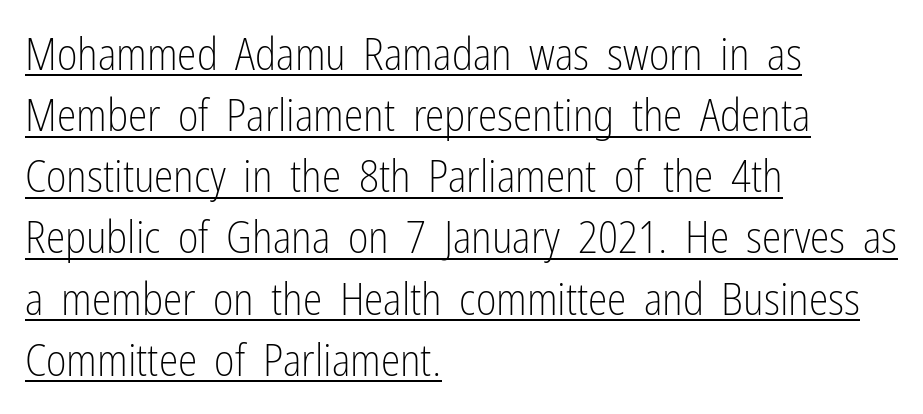
Q: Is the text bold? A: No.
Q: Is the text italic (slanted)? A: No, it is upright.
Q: Is the typeface a serif or a sans-serif typeface? A: Sans-serif.
Q: Is the text underlined? A: Yes.
Q: How is the paragraph aligned? A: Left-aligned.
Q: Is the spacing between letters normal or unusually wide? A: Normal.
Q: Is the spacing between lines tight, normal or loose? A: Normal.
Q: Width (condensed, normal, or wide)? A: Condensed.
Q: Stroke contrast? A: Low.
Q: x-height? A: Medium.
Q: Monospaced? A: No.
